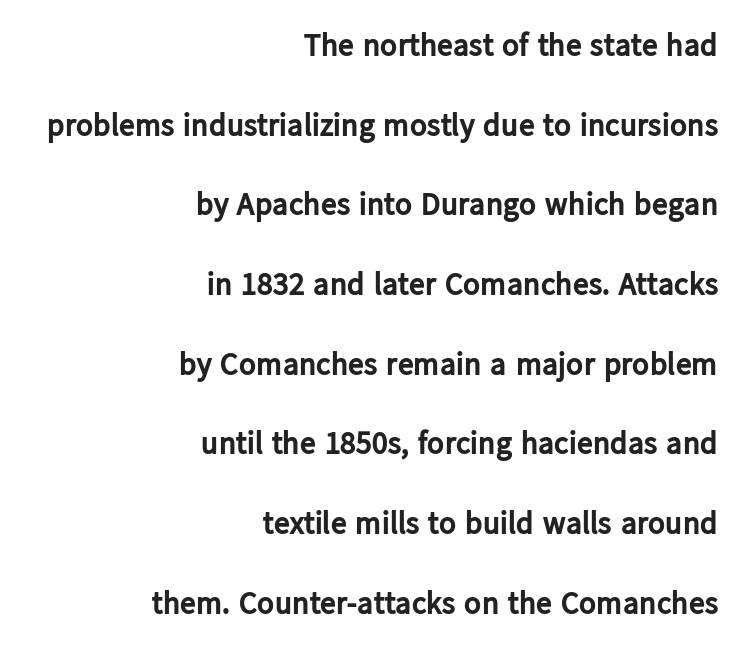
Each glyph is drawn with heavy, bold strokes. Decoration check: the copy has no underline. These lines stand farther apart than default settings would place them. Spacing verdict: proportional, widths tailored to each character. A student would call this right alignment; a typographer would say flush right, rag left.
